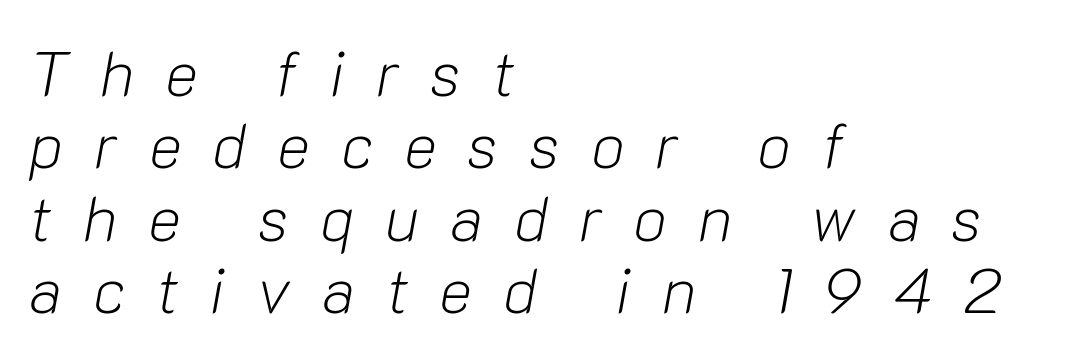
{"italic": "yes", "lean": "right", "slant_degrees": 10, "bold": "no", "weight": "light", "width": "normal", "stroke_contrast": "low", "x_height": "medium", "monospaced": "no", "underline": "no", "align": "left", "line_spacing": "tight", "line_spacing_ratio": 1.15, "letter_spacing": "wide", "letter_spacing_em": 0.49, "glyph_px": 63}
